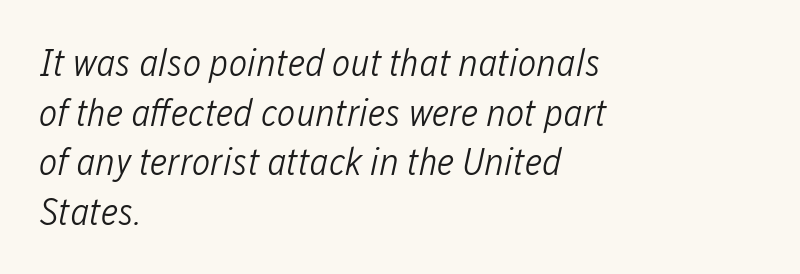
{"italic": "yes", "lean": "right", "slant_degrees": 12, "bold": "no", "weight": "light", "width": "condensed", "stroke_contrast": "low", "x_height": "medium", "monospaced": "no", "underline": "no", "align": "left", "line_spacing": "normal", "line_spacing_ratio": 1.27, "letter_spacing": "normal", "letter_spacing_em": 0.0, "glyph_px": 39}
